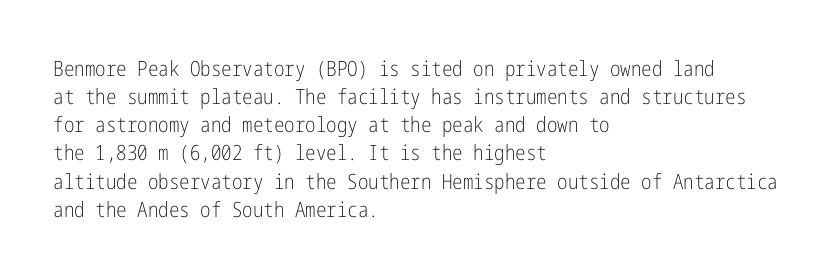
{"italic": "no", "bold": "no", "underline": "no", "align": "left", "line_spacing": "normal", "line_spacing_ratio": 1.34, "letter_spacing": "normal", "letter_spacing_em": 0.0, "glyph_px": 21}
